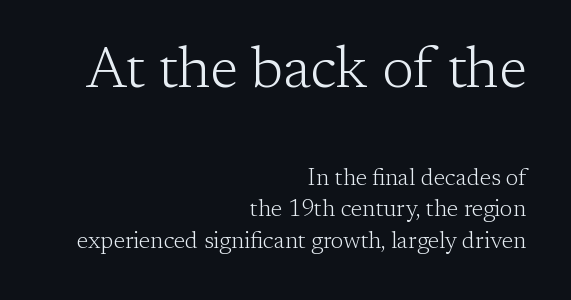
The image shows 57 px light serif type, upright; set right-aligned, normal line spacing (1.36x), normal letter spacing, not underlined; the first (top) block is 2.48x larger; low stroke contrast and a medium x-height.
